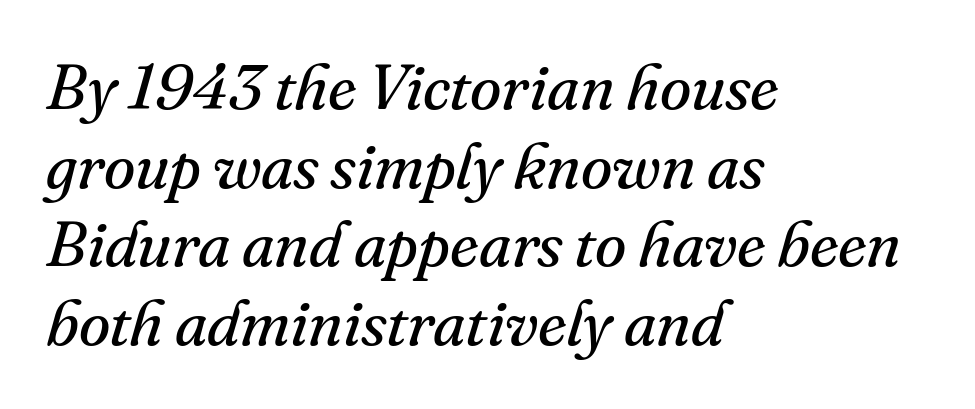
Q: Is the text bold? A: No.
Q: Is the text italic (slanted)? A: Yes, it leans right by about 16 degrees.
Q: Is the typeface a serif or a sans-serif typeface? A: Serif.
Q: Is the text underlined? A: No.
Q: How is the paragraph aligned? A: Left-aligned.
Q: Is the spacing between letters normal or unusually wide? A: Normal.
Q: Width (condensed, normal, or wide)? A: Normal.
Q: Stroke contrast? A: Medium.
Q: x-height? A: Small.
Q: Monospaced? A: No.
